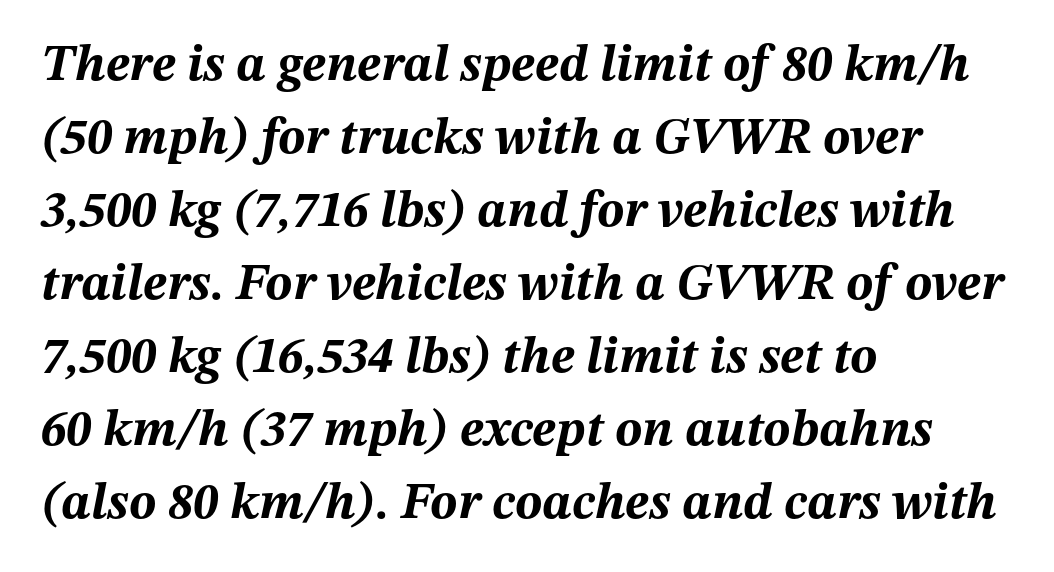
The image shows 51 px bold type, italic (leaning right); set left-aligned, normal line spacing (1.43x), normal letter spacing, not underlined; medium stroke contrast and a medium x-height.
